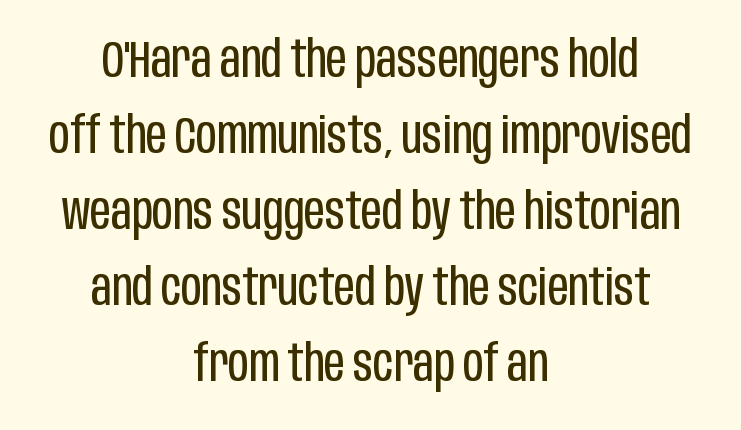
{"serif": "no", "italic": "no", "bold": "no", "weight": "regular", "width": "condensed", "stroke_contrast": "low", "x_height": "large", "monospaced": "no", "underline": "no", "align": "center", "line_spacing": "normal", "line_spacing_ratio": 1.49, "letter_spacing": "normal", "letter_spacing_em": 0.0, "glyph_px": 51}
